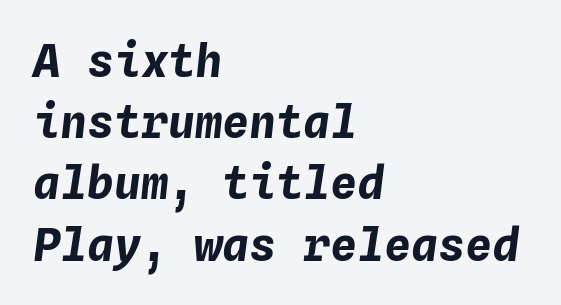
Q: Is the text bold? A: Yes.
Q: Is the text italic (slanted)? A: Yes, it leans right by about 4 degrees.
Q: Is the text underlined? A: No.
Q: How is the paragraph aligned? A: Left-aligned.
Q: Is the spacing between letters normal or unusually wide? A: Normal.
Q: Is the spacing between lines tight, normal or loose? A: Normal.
Q: Width (condensed, normal, or wide)? A: Normal.
Q: Stroke contrast? A: Low.
Q: x-height? A: Medium.
Q: Monospaced? A: Yes.
